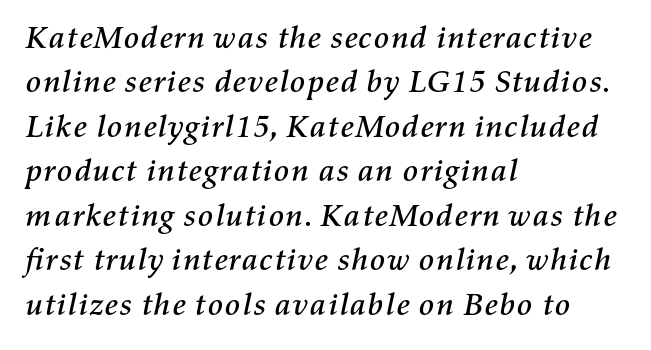
{"italic": "yes", "lean": "right", "slant_degrees": 11, "width": "normal", "stroke_contrast": "medium", "x_height": "medium", "monospaced": "no", "underline": "no", "align": "left", "line_spacing": "normal", "line_spacing_ratio": 1.39, "letter_spacing": "normal", "letter_spacing_em": 0.0, "glyph_px": 32}
